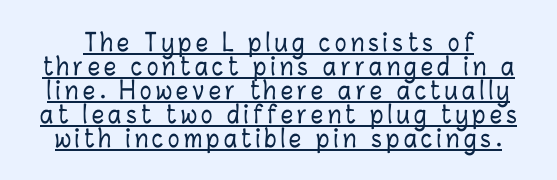
{"italic": "no", "underline": "yes", "line_spacing": "tight", "line_spacing_ratio": 1.0, "glyph_px": 24}
